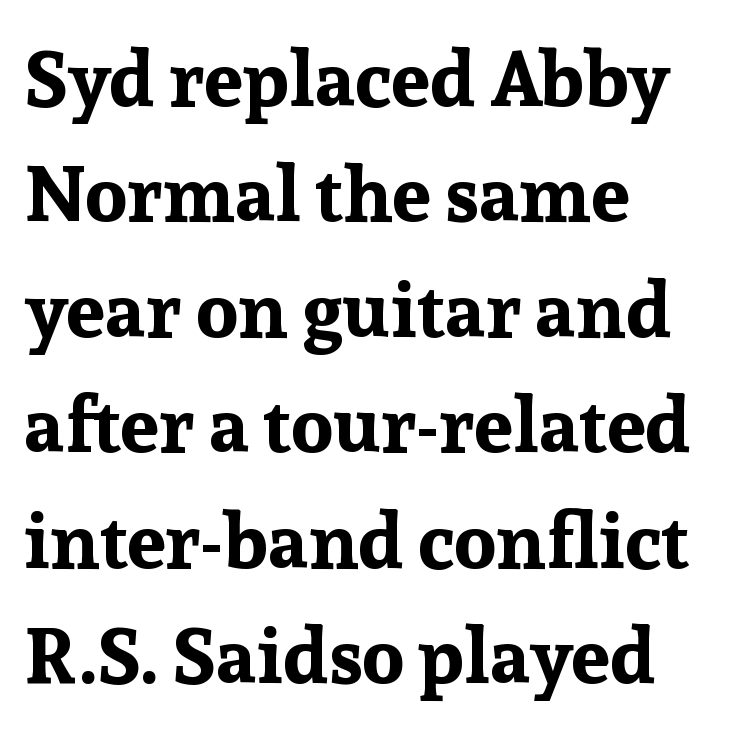
Q: Is the text bold? A: Yes.
Q: Is the text italic (slanted)? A: No, it is upright.
Q: Is the typeface a serif or a sans-serif typeface? A: Serif.
Q: Is the text underlined? A: No.
Q: How is the paragraph aligned? A: Left-aligned.
Q: Is the spacing between letters normal or unusually wide? A: Normal.
Q: Is the spacing between lines tight, normal or loose? A: Normal.
Q: Width (condensed, normal, or wide)? A: Normal.
Q: Stroke contrast? A: Low.
Q: x-height? A: Medium.
Q: Monospaced? A: No.
